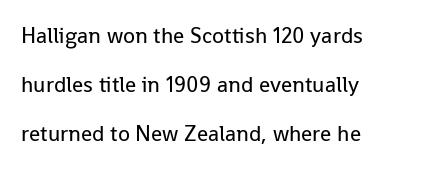
Counters stay open thanks to moderate or lighter strokes. Letter spacing: default. Reading down the block, your eye returns to a fixed left position each line. Vertical spacing — loose.
